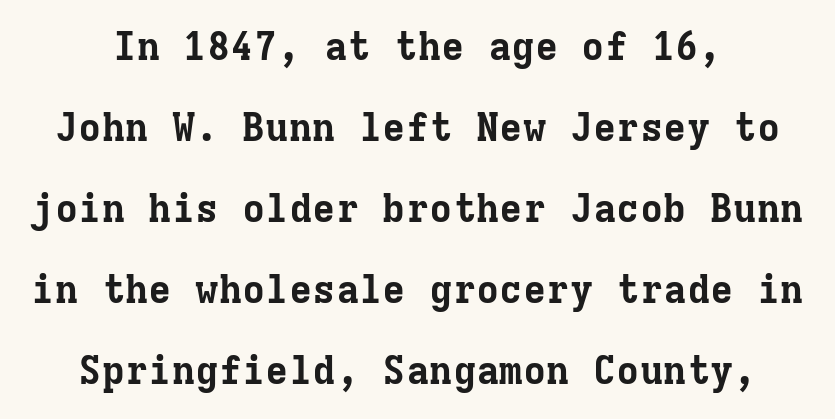
The image shows 39 px bold serif type, upright, monospaced; set loose line spacing (2.08x), normal letter spacing, not underlined; low stroke contrast and a medium x-height.
